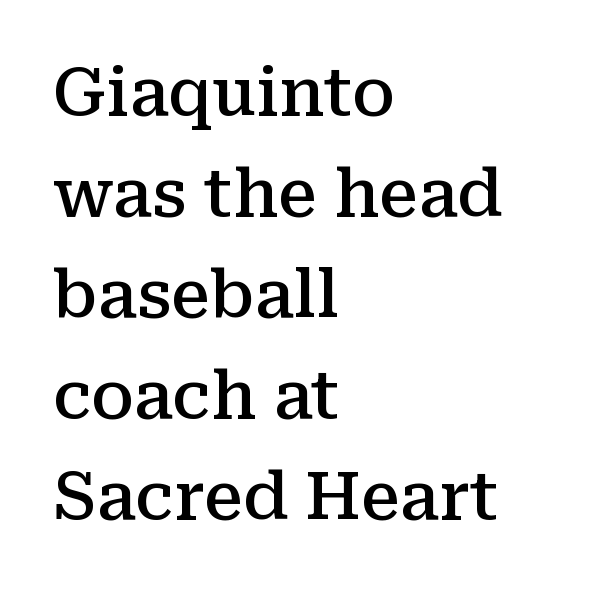
The passage shown stacks its lines at a standard gap. Summary of weight: moderately heavy, a semibold. Short and long lines alike share a common starting point at left. The face used here is proportionally spaced, like ordinary book or web type. It's the straight-up-and-down kind of type. A typesetter would label this face a serif.
